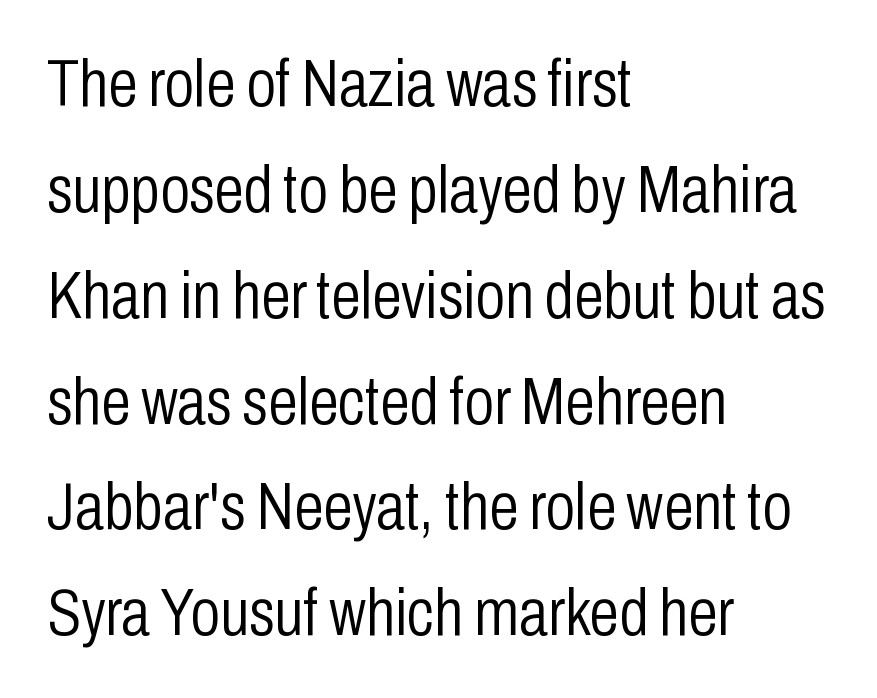
Q: Is the text bold? A: No.
Q: Is the text italic (slanted)? A: No, it is upright.
Q: Is the typeface a serif or a sans-serif typeface? A: Sans-serif.
Q: Is the text underlined? A: No.
Q: How is the paragraph aligned? A: Left-aligned.
Q: Is the spacing between letters normal or unusually wide? A: Normal.
Q: Is the spacing between lines tight, normal or loose? A: Normal.
Q: Width (condensed, normal, or wide)? A: Condensed.
Q: Stroke contrast? A: Low.
Q: x-height? A: Medium.
Q: Monospaced? A: No.
